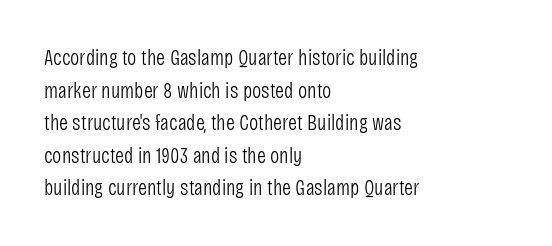
Rows of type keep a routine distance in the vertical direction. The space beneath each line is pristine and unruled. Which margin do the lines hug? The left one — the right edge is uneven. The letterforms sit shoulder to shoulder at normal distance.
